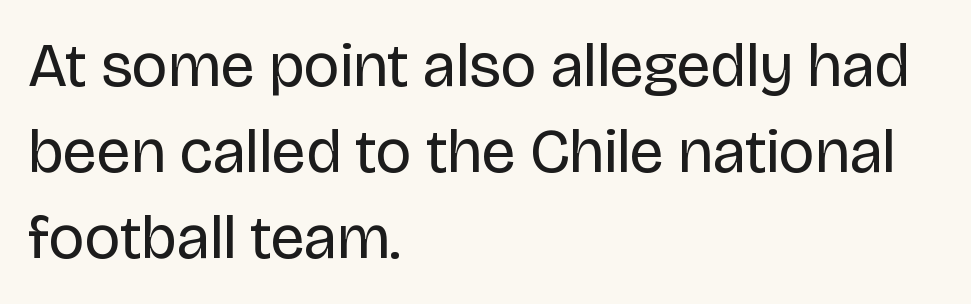
The image shows 62 px regular-weight sans-serif type, upright; set left-aligned, normal line spacing (1.39x), normal letter spacing, not underlined; low stroke contrast and a large x-height.
